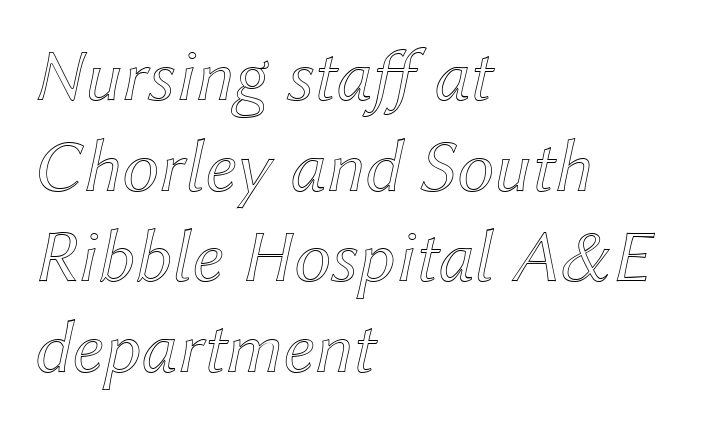
{"italic": "yes", "lean": "right", "slant_degrees": 12, "width": "normal", "x_height": "medium", "monospaced": "no", "underline": "no", "align": "left", "line_spacing_ratio": 1.21, "letter_spacing": "normal", "letter_spacing_em": 0.0, "glyph_px": 75}
